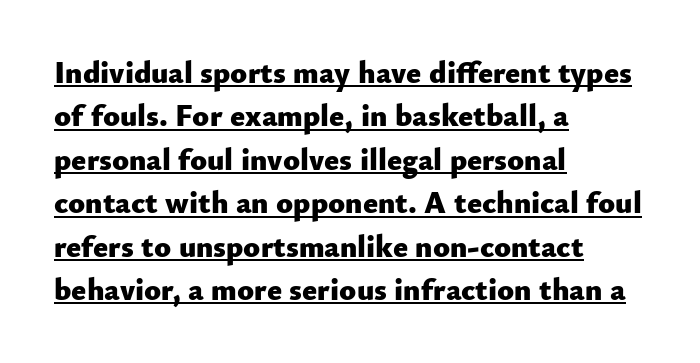
{"serif": "no", "italic": "no", "bold": "yes", "weight": "heavy", "width": "normal", "stroke_contrast": "low", "x_height": "small", "monospaced": "no", "underline": "yes", "align": "left", "line_spacing": "normal", "line_spacing_ratio": 1.4, "letter_spacing": "normal", "letter_spacing_em": 0.0, "glyph_px": 31}
